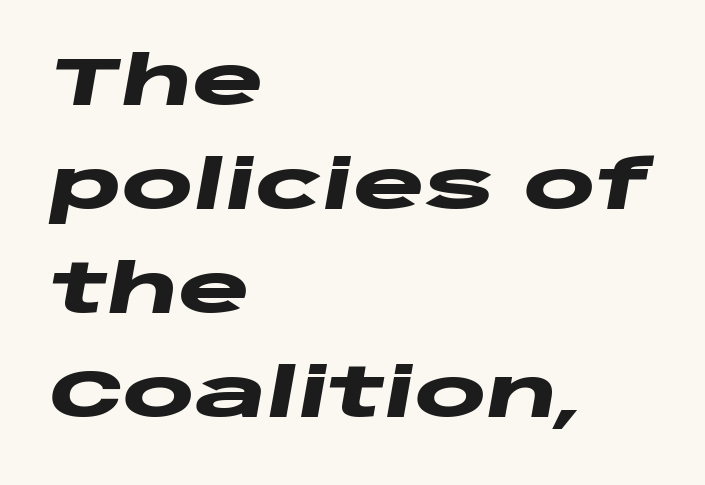
Q: Is the text bold? A: Yes.
Q: Is the text italic (slanted)? A: Yes, it leans right by about 10 degrees.
Q: Is the text underlined? A: No.
Q: How is the paragraph aligned? A: Left-aligned.
Q: Is the spacing between letters normal or unusually wide? A: Normal.
Q: Is the spacing between lines tight, normal or loose? A: Normal.
Q: Width (condensed, normal, or wide)? A: Wide.
Q: Stroke contrast? A: Low.
Q: x-height? A: Large.
Q: Monospaced? A: No.
